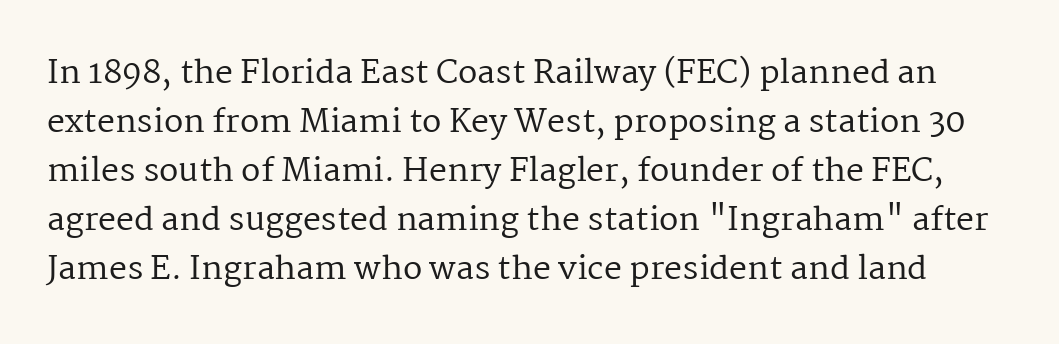
{"serif": "yes", "italic": "no", "bold": "no", "weight": "regular", "width": "normal", "stroke_contrast": "medium", "x_height": "medium", "monospaced": "no", "underline": "no", "line_spacing": "normal", "line_spacing_ratio": 1.53, "letter_spacing": "normal", "letter_spacing_em": 0.0, "glyph_px": 32}
